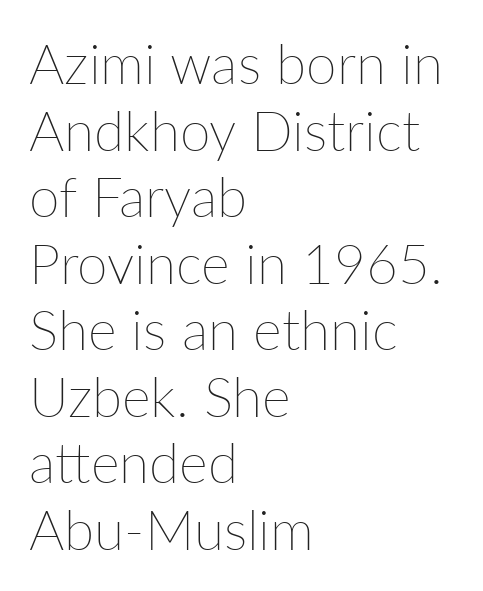
{"italic": "no", "bold": "no", "weight": "thin", "width": "normal", "stroke_contrast": "low", "x_height": "medium", "monospaced": "no", "underline": "no", "align": "left", "line_spacing_ratio": 1.21, "letter_spacing": "normal", "letter_spacing_em": 0.0, "glyph_px": 55}
